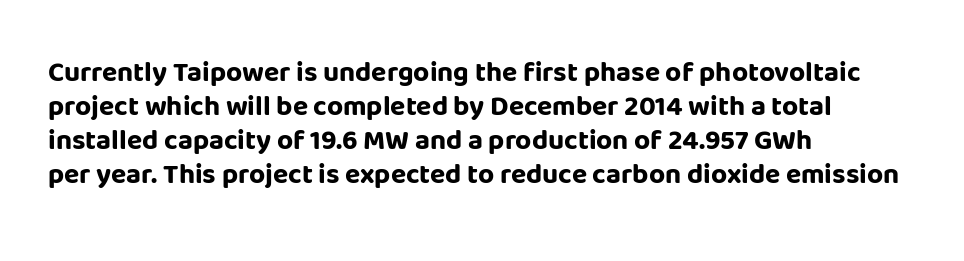
The image shows 28 px bold sans-serif type, upright; set left-aligned, line spacing 1.21x, normal letter spacing, not underlined; low stroke contrast and a large x-height.
